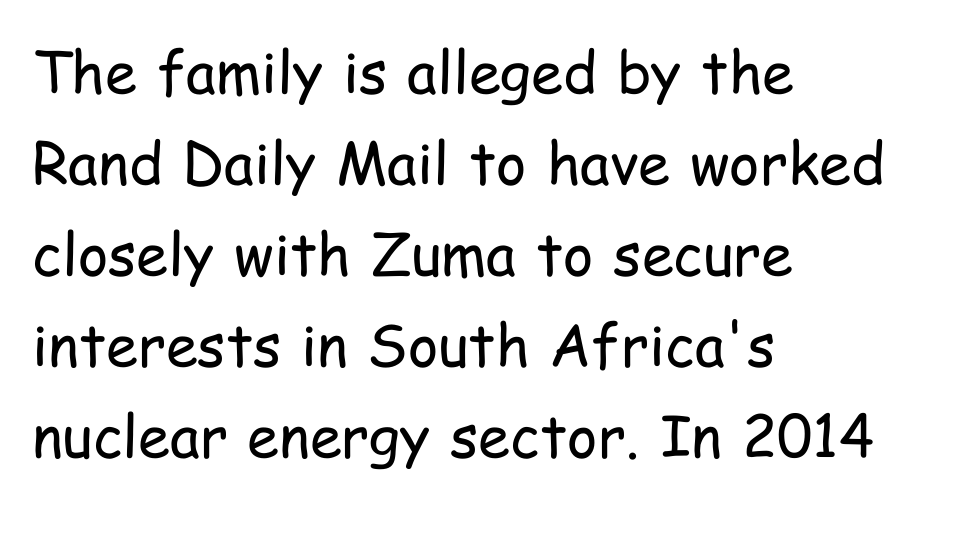
Short note: letters normally spaced. Summary of vertical rhythm: regular, with standard interline spacing. The strokes carry an ordinary text weight at most. Varying glyph widths throughout — classic text-font behaviour. Vertical strokes here are truly vertical. Check the space under the baseline: it is left empty.
